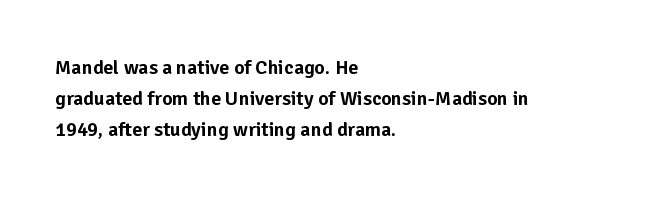
{"italic": "no", "underline": "no", "align": "left", "line_spacing": "normal", "line_spacing_ratio": 1.54, "letter_spacing": "normal", "letter_spacing_em": 0.0, "glyph_px": 20}
